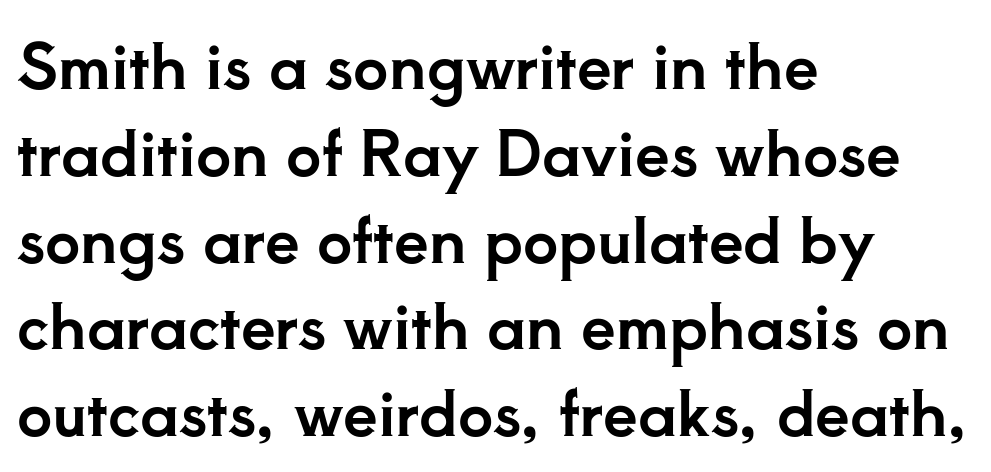
{"serif": "yes", "italic": "no", "width": "normal", "stroke_contrast": "low", "x_height": "small", "monospaced": "no", "underline": "no", "align": "left", "line_spacing": "normal", "line_spacing_ratio": 1.4, "letter_spacing": "normal", "letter_spacing_em": 0.0, "glyph_px": 62}
